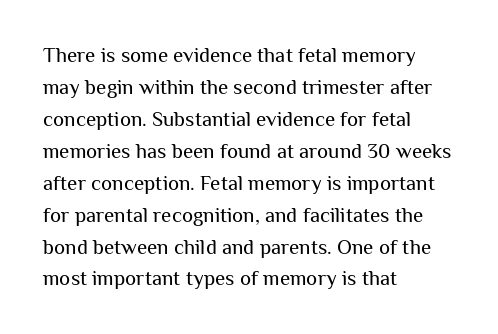
Vertical strokes here are truly vertical. The paragraph has a hard left edge and a soft right edge. The rendering uses a moderate line-height, typical for paragraphs. The cut favours lightness, reaching ordinary text weight at its darkest.
